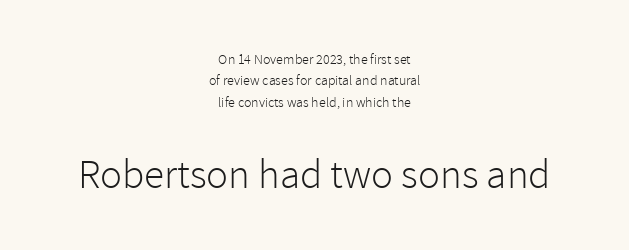
{"serif": "no", "italic": "no", "bold": "no", "weight": "light", "width": "normal", "x_height": "medium", "monospaced": "no", "underline": "no", "align": "center", "line_spacing": "normal", "line_spacing_ratio": 1.52, "letter_spacing": "normal", "letter_spacing_em": 0.0, "larger_block": "second", "size_ratio": 2.93, "glyph_px": 41}
